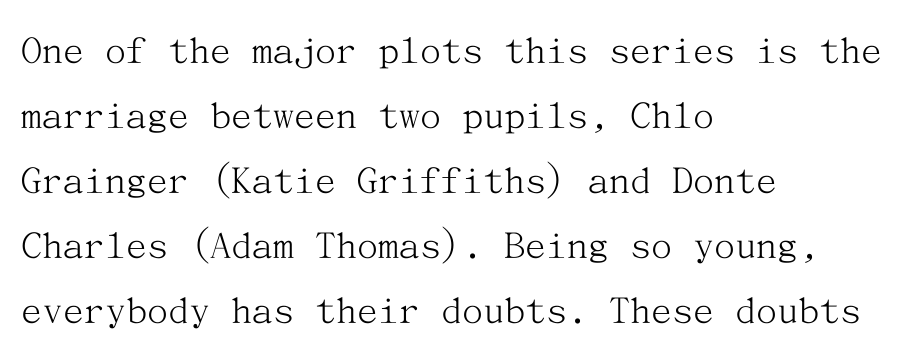
Q: Is the text bold? A: No.
Q: Is the text italic (slanted)? A: No, it is upright.
Q: Is the typeface a serif or a sans-serif typeface? A: Serif.
Q: Is the text underlined? A: No.
Q: How is the paragraph aligned? A: Left-aligned.
Q: Is the spacing between letters normal or unusually wide? A: Normal.
Q: Is the spacing between lines tight, normal or loose? A: Normal.
Q: Width (condensed, normal, or wide)? A: Normal.
Q: Stroke contrast? A: Medium.
Q: x-height? A: Medium.
